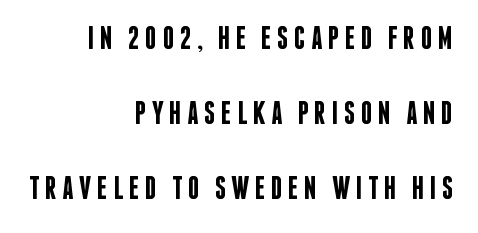
Q: Is the text bold? A: Semi-bold.
Q: Is the text italic (slanted)? A: No, it is upright.
Q: Is the typeface a serif or a sans-serif typeface? A: Sans-serif.
Q: Is the text underlined? A: No.
Q: How is the paragraph aligned? A: Right-aligned.
Q: Is the spacing between lines tight, normal or loose? A: Loose.
Q: Width (condensed, normal, or wide)? A: Condensed.
Q: Stroke contrast? A: Low.
Q: x-height? A: Large.
Q: Monospaced? A: No.
